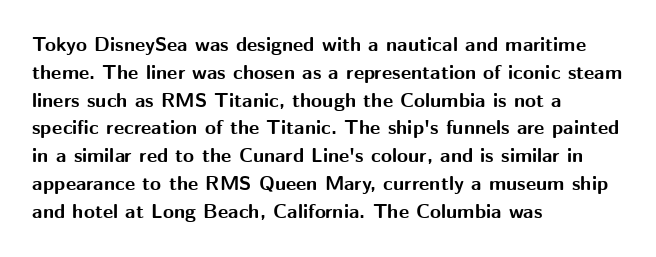
Is there any slant? The stems are plumb. Notice how thick the strokes are: this is what a full bold looks like. The vertical gap from one line to the next is medium. Leftover space on each line is placed entirely after the last word. The zone under the glyphs is completely vacant.
